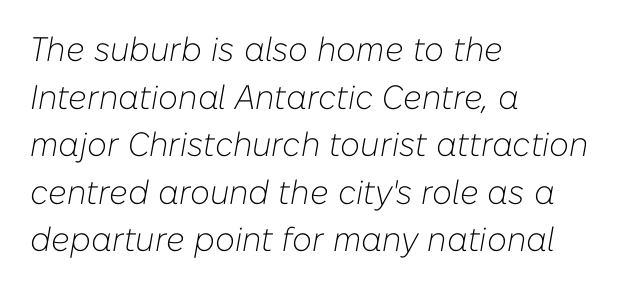
{"italic": "yes", "lean": "right", "slant_degrees": 10, "bold": "no", "weight": "light", "width": "normal", "stroke_contrast": "low", "x_height": "medium", "monospaced": "no", "underline": "no", "align": "left", "line_spacing": "normal", "line_spacing_ratio": 1.4, "letter_spacing": "normal", "letter_spacing_em": 0.0, "glyph_px": 34}
